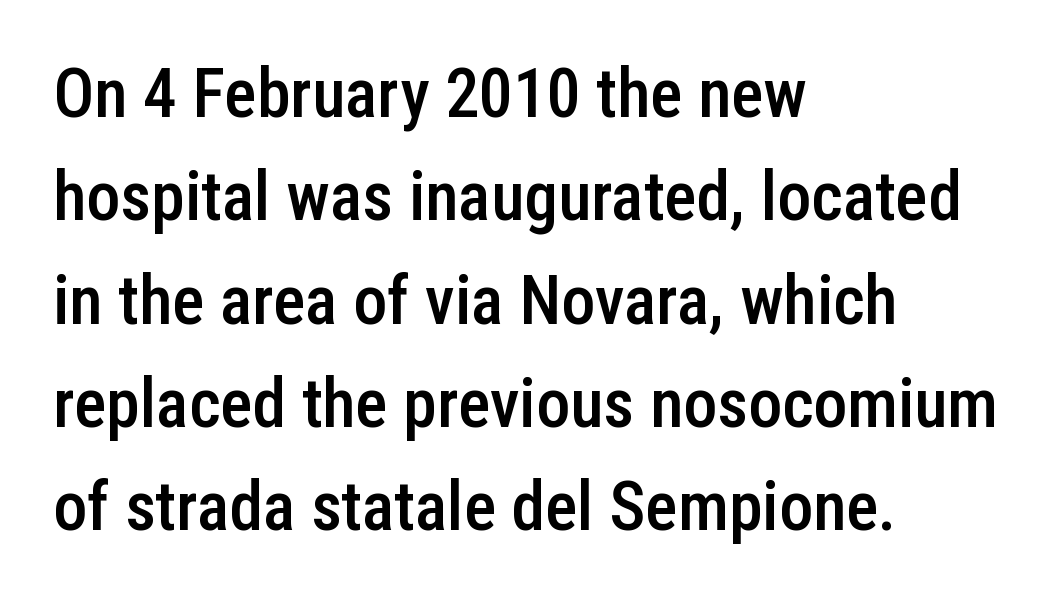
This is the in-between weight designers call semibold or demi. Honestly, the letter spacing is just normal — you wouldn't notice it. In terms of letterform style, serifs are entirely absent. Left-aligned paragraph, ragged on the right. Normally led — the rows are evenly, conventionally spaced. Varying glyph widths throughout — classic text-font behaviour.
